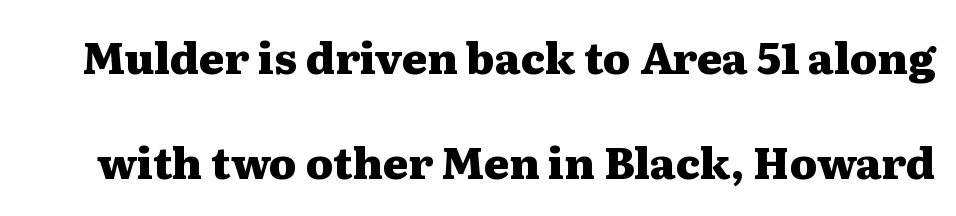
Is the letter spacing exaggerated? No — it looks like the ordinary default. The face used here has the dense, thick strokes of a bold. Check where the strokes stop: tiny serifs finish them off. One glance says open: line gaps are wider than usual.
